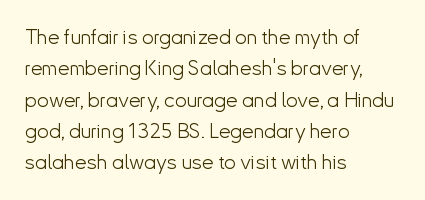
{"italic": "no", "bold": "no", "underline": "no", "align": "left", "line_spacing": "normal", "line_spacing_ratio": 1.49, "letter_spacing": "normal", "letter_spacing_em": 0.0, "glyph_px": 21}
